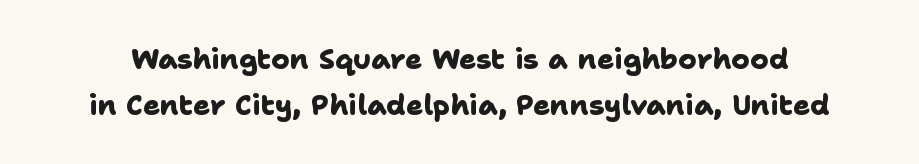
{"serif": "no", "bold": "yes", "weight": "heavy", "width": "normal", "stroke_contrast": "low", "x_height": "medium", "monospaced": "no", "underline": "no", "line_spacing": "normal", "line_spacing_ratio": 1.64, "letter_spacing": "normal", "letter_spacing_em": 0.0, "glyph_px": 28}
